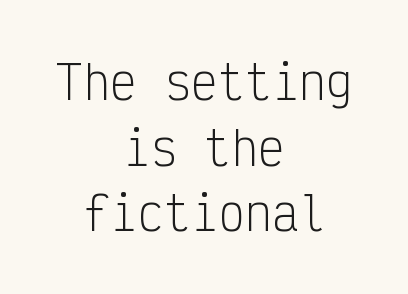
A clean baseline with only descenders dipping below it. These lines are rendered in a fixed-pitch font. Teacher's note: observe the equal gaps on both sides — that is centered alignment. This reads as an unemphasized weight, regular at the heaviest. Is this a sans? Yes — the strokes have no serifs. Reading down the column, the eye jumps a familiar distance to each next line.
